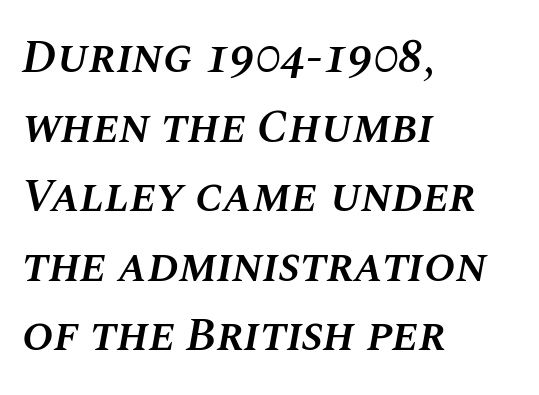
The image shows 47 px semibold type, italic (leaning right); set left-aligned, normal line spacing (1.48x), normal letter spacing, not underlined; medium stroke contrast and a large x-height.
